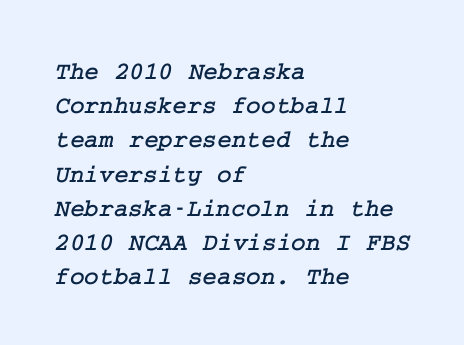
{"underline": "no", "align": "left", "line_spacing": "normal", "line_spacing_ratio": 1.37, "letter_spacing": "normal", "letter_spacing_em": 0.0, "glyph_px": 25}
